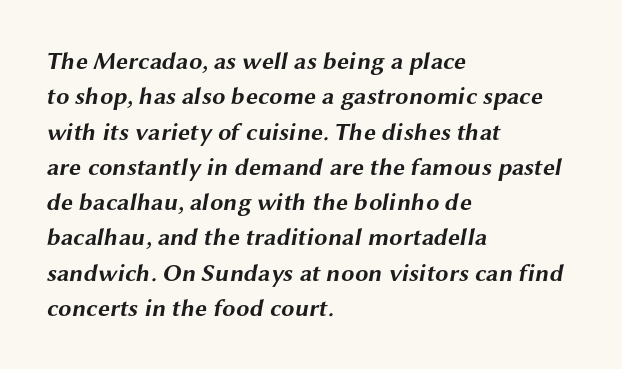
{"bold": "yes", "underline": "no", "align": "left", "line_spacing": "normal", "line_spacing_ratio": 1.47, "letter_spacing": "normal", "letter_spacing_em": 0.0, "glyph_px": 24}
